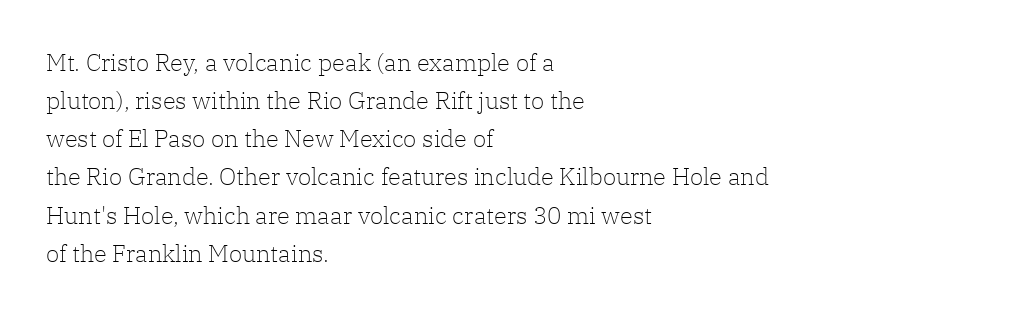
The image shows 24 px text type, upright; set left-aligned, normal line spacing (1.59x), normal letter spacing, not underlined.
